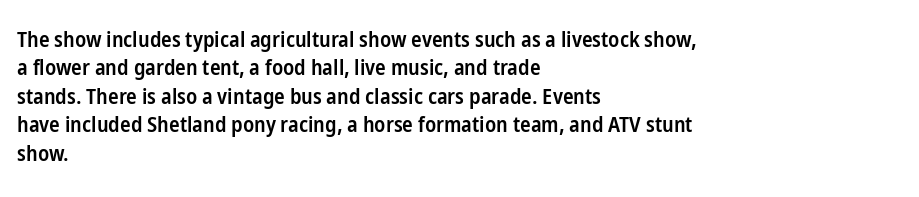
{"italic": "no", "bold": "semi", "underline": "no", "align": "left", "line_spacing": "normal", "line_spacing_ratio": 1.29, "letter_spacing": "normal", "letter_spacing_em": 0.0, "glyph_px": 22}
